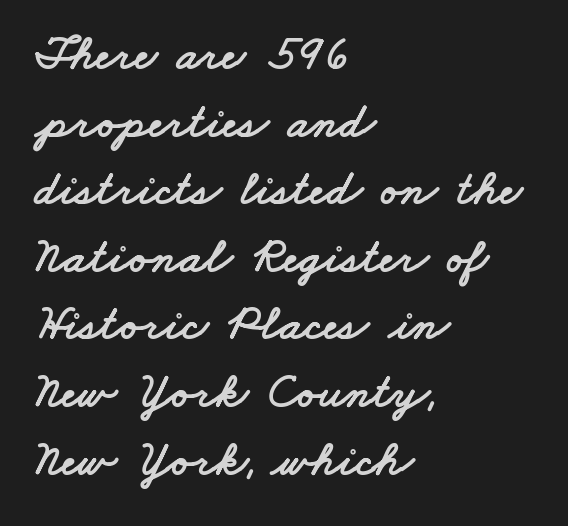
Are there feet on the stems? There aren't — it's a sans. The passage shown has conventional tracking throughout. Does the leading feel generous? No, just average. Spacing verdict: proportional, widths tailored to each character. Underline: absent.
